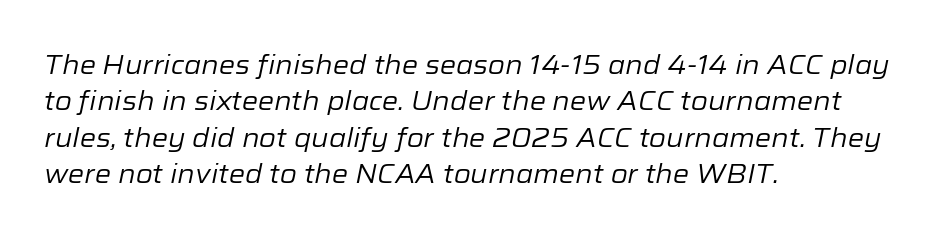
{"italic": "yes", "lean": "right", "slant_degrees": 12, "bold": "no", "underline": "no", "align": "left", "line_spacing": "normal", "line_spacing_ratio": 1.4, "letter_spacing": "normal", "letter_spacing_em": 0.0, "glyph_px": 26}
